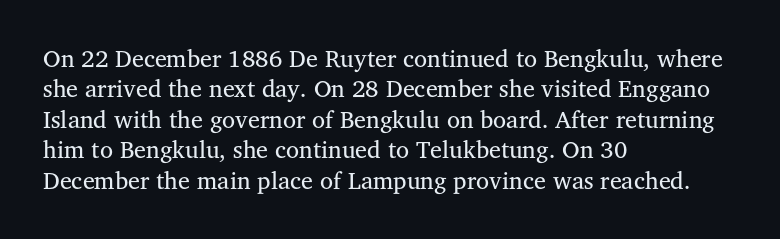
The type sits square on the baseline with zero lean. Only glyphs here, with clear space below each row. This sample is left-justified, so line endings fall wherever the words run out. Nothing unusual about the tracking: characters are spaced as the font intends. No extra ink here — the face is not bold.
